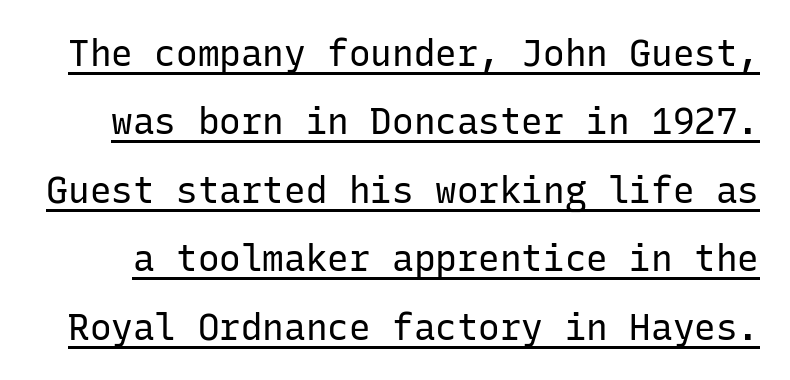
{"serif": "no", "italic": "no", "bold": "no", "weight": "regular", "width": "normal", "stroke_contrast": "low", "x_height": "medium", "monospaced": "yes", "underline": "yes", "line_spacing": "loose", "line_spacing_ratio": 1.9, "letter_spacing": "normal", "letter_spacing_em": 0.0, "glyph_px": 36}
